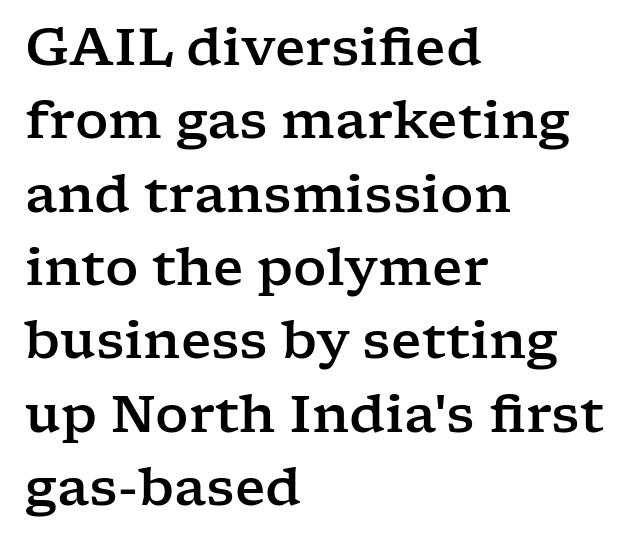
Q: Is the text italic (slanted)? A: No, it is upright.
Q: Is the typeface a serif or a sans-serif typeface? A: Serif.
Q: Is the text underlined? A: No.
Q: How is the paragraph aligned? A: Left-aligned.
Q: Is the spacing between letters normal or unusually wide? A: Normal.
Q: Is the spacing between lines tight, normal or loose? A: Normal.
Q: Width (condensed, normal, or wide)? A: Wide.
Q: Stroke contrast? A: Low.
Q: x-height? A: Medium.
Q: Monospaced? A: No.
